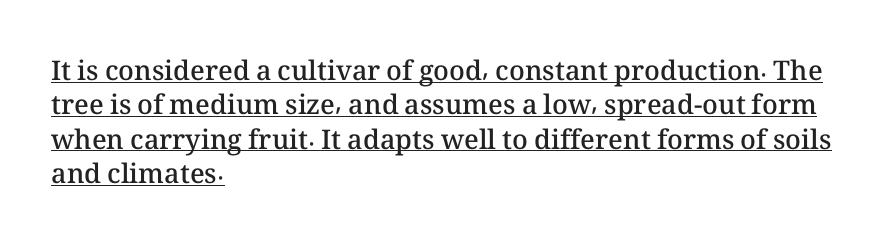
Q: Is the text bold? A: Semi-bold.
Q: Is the text italic (slanted)? A: No, it is upright.
Q: Is the text underlined? A: Yes.
Q: How is the paragraph aligned? A: Left-aligned.
Q: Is the spacing between letters normal or unusually wide? A: Normal.
Q: Is the spacing between lines tight, normal or loose? A: Normal.
